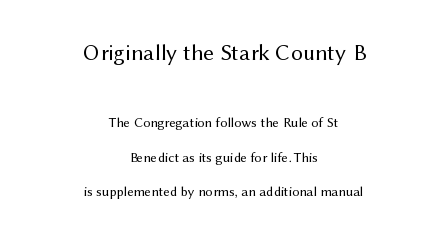
The image shows 23 px text type, upright; set centered, loose line spacing (2.47x), normal letter spacing, not underlined; the first (top) block is 1.64x larger.
